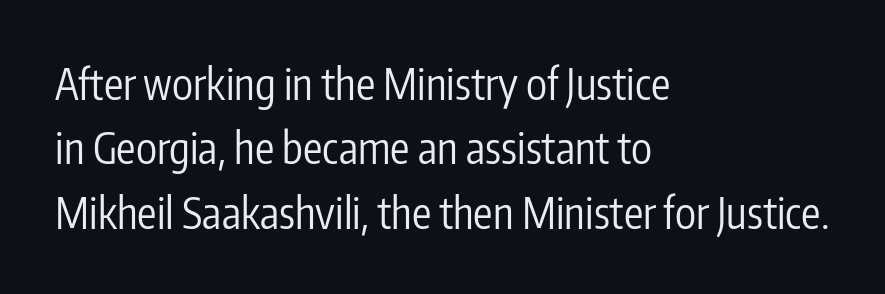
Every stem runs plumb, perpendicular to the baseline. These lines keep a tight, regular rhythm from letter to letter. No chunkiness to these letters — they're not bold. Classification — sans serif. The designer left line spacing at the default. Does the copy run flush right? No — it runs flush left.
